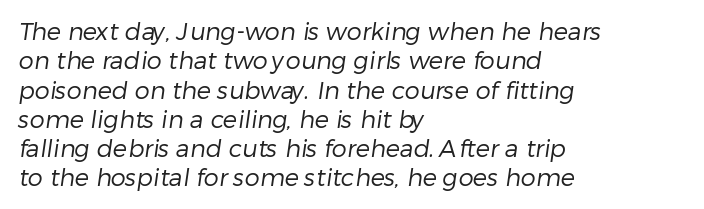
The image shows 24 px text type; set left-aligned, line spacing 1.22x, normal letter spacing, not underlined.
